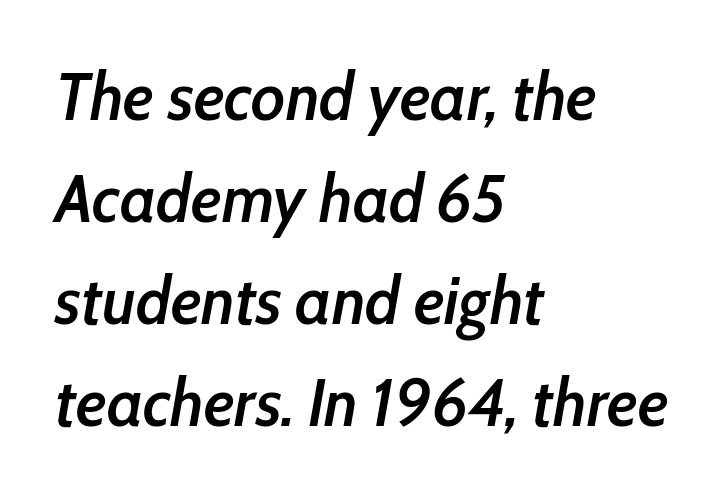
{"italic": "yes", "lean": "right", "slant_degrees": 10, "bold": "semi", "weight": "semibold", "width": "condensed", "stroke_contrast": "low", "x_height": "medium", "monospaced": "no", "underline": "no", "align": "left", "line_spacing": "normal", "line_spacing_ratio": 1.52, "letter_spacing": "normal", "letter_spacing_em": 0.0, "glyph_px": 67}
